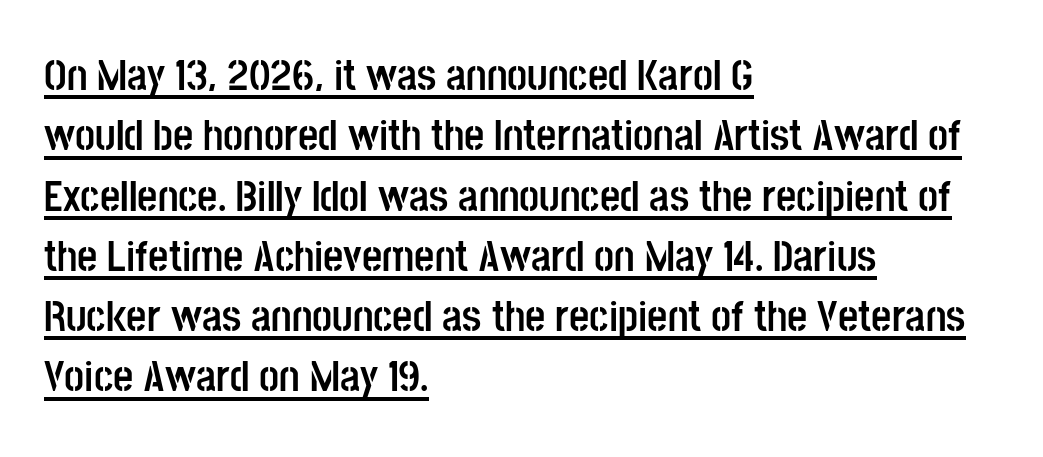
Q: Is the text bold? A: Yes.
Q: Is the text italic (slanted)? A: No, it is upright.
Q: Is the typeface a serif or a sans-serif typeface? A: Sans-serif.
Q: Is the text underlined? A: Yes.
Q: How is the paragraph aligned? A: Left-aligned.
Q: Is the spacing between letters normal or unusually wide? A: Normal.
Q: Is the spacing between lines tight, normal or loose? A: Normal.
Q: Width (condensed, normal, or wide)? A: Condensed.
Q: Stroke contrast? A: Low.
Q: x-height? A: Large.
Q: Monospaced? A: No.
